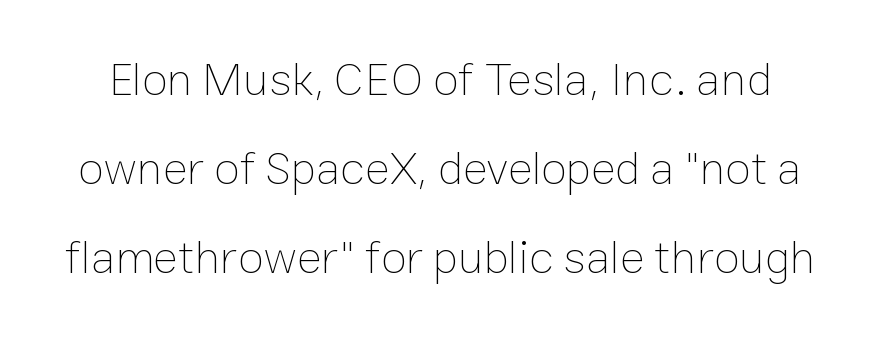
Standard letterfit; no display-style spreading of the glyphs. Think of a printed novel: that variable character pitch is what you see here. Each row of text sits above clean, open space. A typesetter would mark this as roman, not italic. Weight: not bold — regular or lighter.
